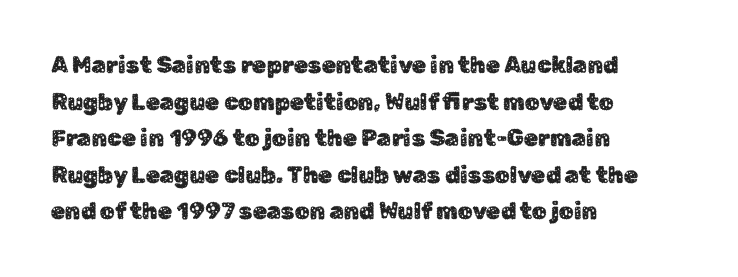
{"italic": "no", "underline": "no", "align": "left", "line_spacing": "normal", "line_spacing_ratio": 1.59, "letter_spacing": "normal", "letter_spacing_em": 0.0, "glyph_px": 23}
